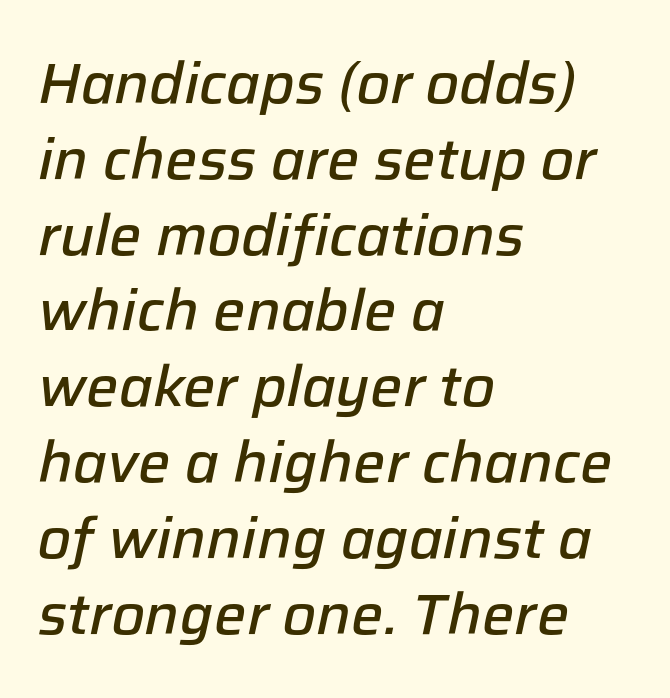
{"italic": "yes", "lean": "right", "slant_degrees": 12, "bold": "semi", "weight": "semibold", "width": "normal", "stroke_contrast": "low", "x_height": "medium", "monospaced": "no", "underline": "no", "align": "left", "line_spacing": "normal", "line_spacing_ratio": 1.33, "letter_spacing": "normal", "letter_spacing_em": 0.0, "glyph_px": 57}
